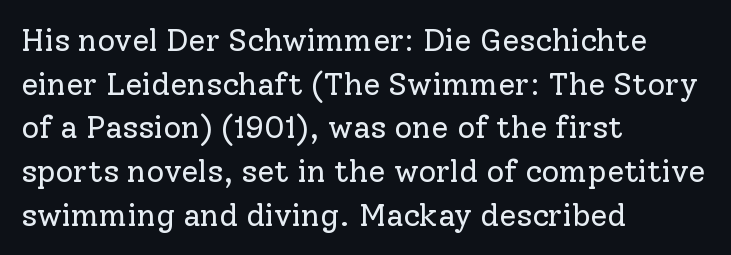
Q: Is the text bold? A: No.
Q: Is the text italic (slanted)? A: No, it is upright.
Q: Is the typeface a serif or a sans-serif typeface? A: Serif.
Q: Is the text underlined? A: No.
Q: How is the paragraph aligned? A: Left-aligned.
Q: Is the spacing between letters normal or unusually wide? A: Normal.
Q: Is the spacing between lines tight, normal or loose? A: Normal.
Q: Width (condensed, normal, or wide)? A: Normal.
Q: Stroke contrast? A: Low.
Q: x-height? A: Medium.
Q: Monospaced? A: No.
